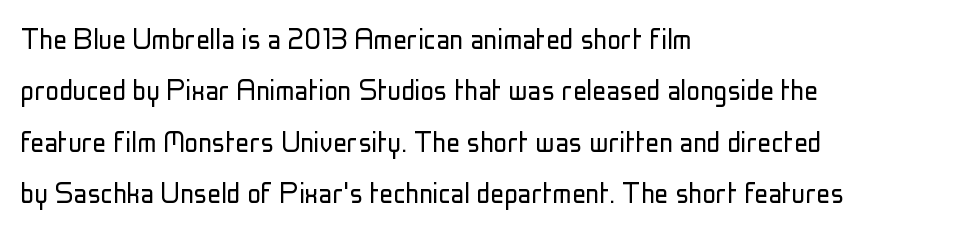
Q: Is the text bold? A: No.
Q: Is the text italic (slanted)? A: No, it is upright.
Q: Is the typeface a serif or a sans-serif typeface? A: Sans-serif.
Q: Is the text underlined? A: No.
Q: How is the paragraph aligned? A: Left-aligned.
Q: Is the spacing between letters normal or unusually wide? A: Normal.
Q: Is the spacing between lines tight, normal or loose? A: Normal.
Q: Width (condensed, normal, or wide)? A: Condensed.
Q: Stroke contrast? A: Low.
Q: x-height? A: Medium.
Q: Monospaced? A: No.
